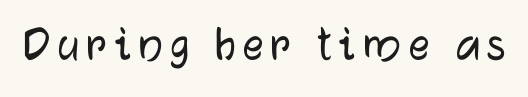
Q: Is the text italic (slanted)? A: No, it is upright.
Q: Is the typeface a serif or a sans-serif typeface? A: Sans-serif.
Q: Is the text underlined? A: No.
Q: Width (condensed, normal, or wide)? A: Normal.
Q: Stroke contrast? A: Low.
Q: x-height? A: Medium.
Q: Monospaced? A: No.
